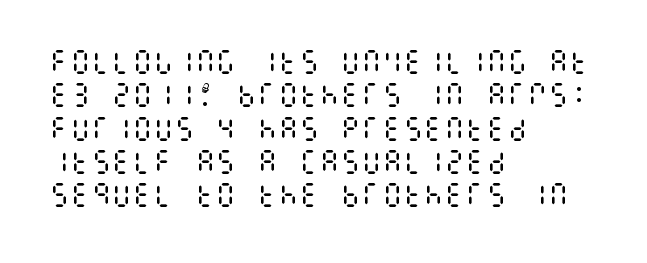
Q: Is the text bold? A: No.
Q: Is the text italic (slanted)? A: No, it is upright.
Q: Is the text underlined? A: No.
Q: How is the paragraph aligned? A: Left-aligned.
Q: Is the spacing between letters normal or unusually wide? A: Normal.
Q: Is the spacing between lines tight, normal or loose? A: Normal.
